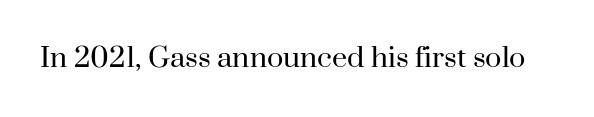
The image shows 27 px text type, upright; set normal letter spacing, not underlined.
